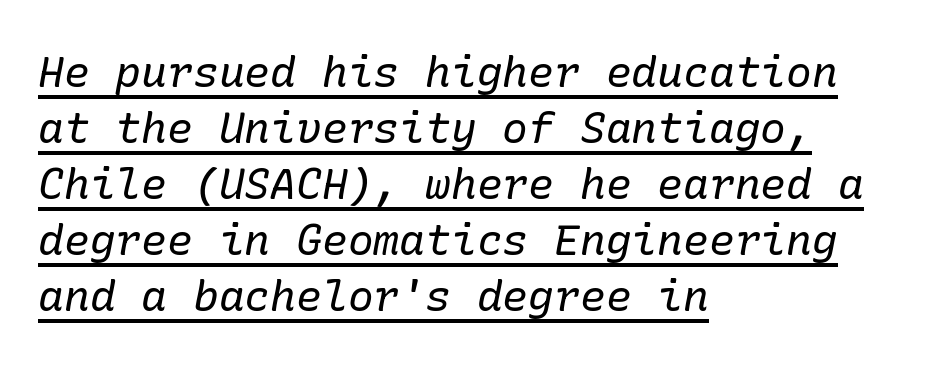
Is the block centered? No — it sits flush against the left margin. The lettering tilts uniformly, giving the passage an italic look. The strokes carry an ordinary text weight at most. This rendering features underlined lettering. Standard letterfit; no display-style spreading of the glyphs.
